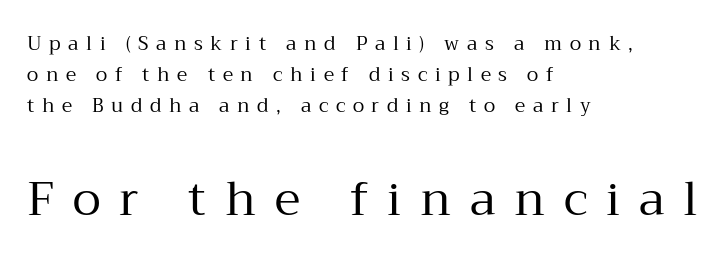
The image shows 47 px regular-weight serif type, upright; set left-aligned, normal line spacing (1.63x), unusually wide letter spacing (+0.4 em), not underlined; the second (bottom) block is 2.47x larger; medium stroke contrast and a medium x-height.
